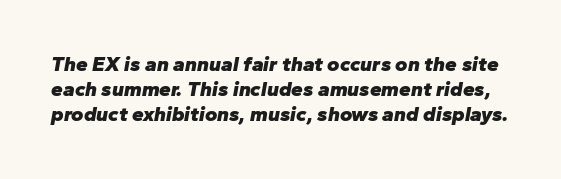
Q: Is the text bold? A: Yes.
Q: Is the text italic (slanted)? A: Yes, it leans right by about 10 degrees.
Q: Is the text underlined? A: No.
Q: Is the spacing between letters normal or unusually wide? A: Normal.
